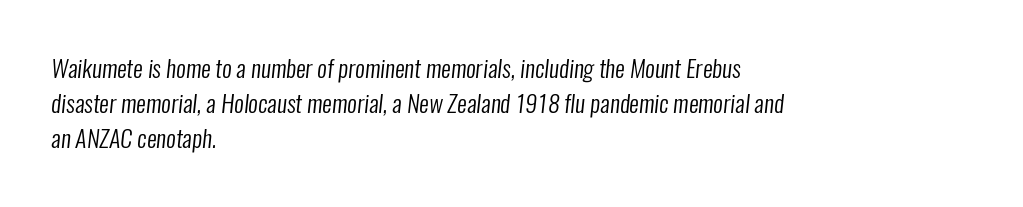
Q: Is the text bold? A: No.
Q: Is the text underlined? A: No.
Q: How is the paragraph aligned? A: Left-aligned.
Q: Is the spacing between letters normal or unusually wide? A: Normal.
Q: Is the spacing between lines tight, normal or loose? A: Normal.
